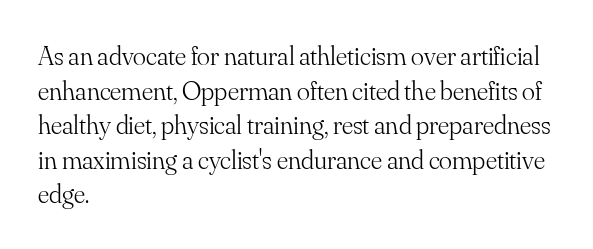
Q: Is the text bold? A: No.
Q: Is the text italic (slanted)? A: No, it is upright.
Q: Is the text underlined? A: No.
Q: How is the paragraph aligned? A: Left-aligned.
Q: Is the spacing between letters normal or unusually wide? A: Normal.
Q: Is the spacing between lines tight, normal or loose? A: Normal.
